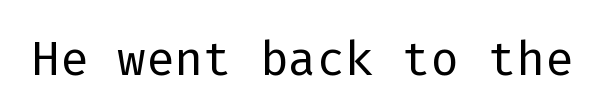
Q: Is the text bold? A: No.
Q: Is the text italic (slanted)? A: No, it is upright.
Q: Is the typeface a serif or a sans-serif typeface? A: Sans-serif.
Q: Is the text underlined? A: No.
Q: Is the spacing between letters normal or unusually wide? A: Normal.
Q: Width (condensed, normal, or wide)? A: Normal.
Q: Stroke contrast? A: Low.
Q: x-height? A: Medium.
Q: Monospaced? A: Yes.
